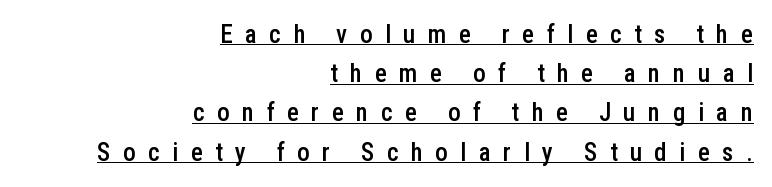
The image shows 25 px text type, upright; set right-aligned, normal line spacing (1.57x), unusually wide letter spacing (+0.5 em), underlined.
